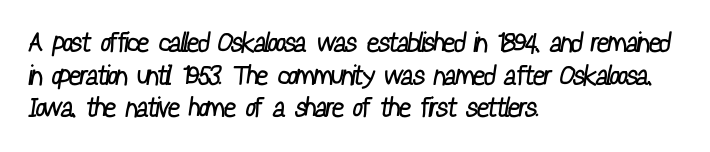
{"bold": "no", "underline": "no", "align": "left", "line_spacing_ratio": 1.21, "letter_spacing": "normal", "letter_spacing_em": 0.0, "glyph_px": 27}
